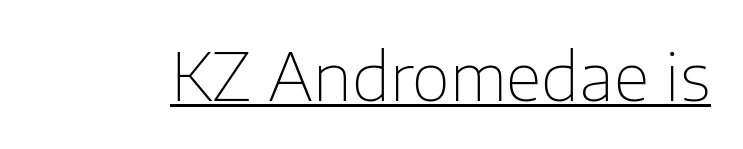
{"serif": "no", "italic": "no", "bold": "no", "weight": "thin", "width": "normal", "stroke_contrast": "low", "x_height": "medium", "monospaced": "no", "underline": "yes", "letter_spacing": "normal", "letter_spacing_em": 0.0, "glyph_px": 66}
